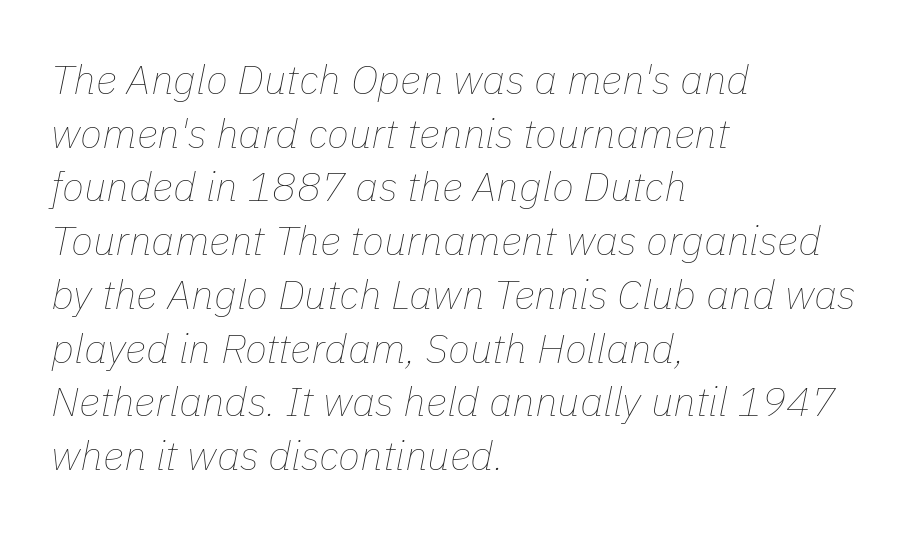
{"italic": "yes", "lean": "right", "slant_degrees": 11, "bold": "no", "weight": "thin", "width": "normal", "stroke_contrast": "low", "x_height": "medium", "monospaced": "no", "underline": "no", "align": "left", "line_spacing": "normal", "line_spacing_ratio": 1.31, "letter_spacing": "normal", "letter_spacing_em": 0.0, "glyph_px": 41}
